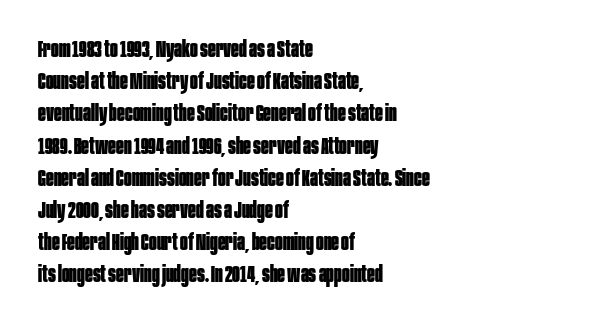
Teacher's note: observe the even left margin — that is flush-left alignment. Tracking here is standard; glyphs follow each other at the usual distance. Horizontal bands of white between lines are of average thickness. Is the type bold? Yes — the strokes are clearly thick and heavy. This is the regular roman posture of the typeface.
